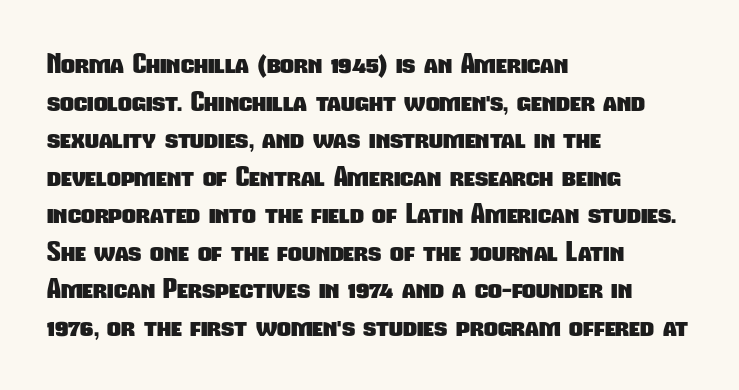
The horizontal fit of the characters is conventional and even. Line starts are locked; line ends wander. Line spacing here is normal. Anything drawn beneath the words? Only blank space.
